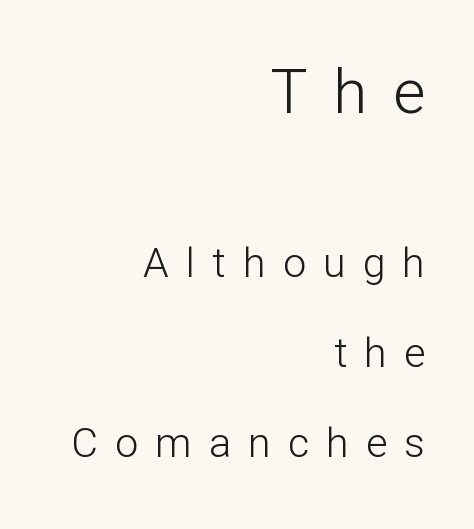
Q: Is the text bold? A: No.
Q: Is the text italic (slanted)? A: No, it is upright.
Q: Is the typeface a serif or a sans-serif typeface? A: Sans-serif.
Q: Is the text underlined? A: No.
Q: How is the paragraph aligned? A: Right-aligned.
Q: Is the spacing between letters normal or unusually wide? A: Unusually wide.
Q: Is the spacing between lines tight, normal or loose? A: Loose.
Q: Which block of text is set in a larger size, the first (top) or the second (bottom)? A: The first (top) one.
Q: Width (condensed, normal, or wide)? A: Normal.
Q: Stroke contrast? A: Low.
Q: x-height? A: Medium.
Q: Monospaced? A: No.
